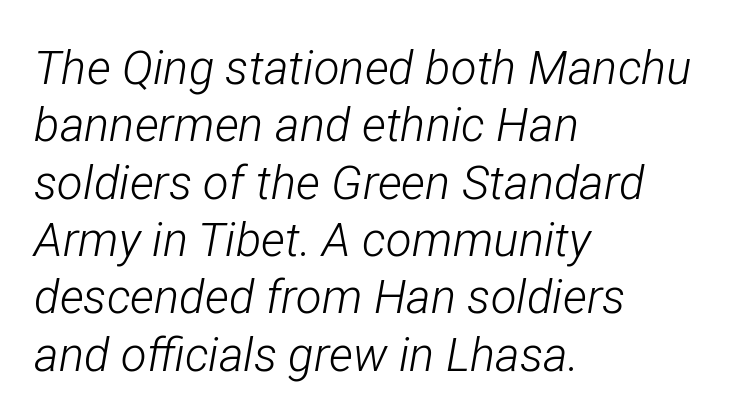
Here the designer chose a conventional face with non-uniform glyph widths. The text carries the slant typical of an italic or oblique font. The passage is arranged the way most books set body copy — flush left. Nothing unusual about the tracking: characters are spaced as the font intends. Has an underline been added? It has not. Caption: face not bold, strokes unweighted.
